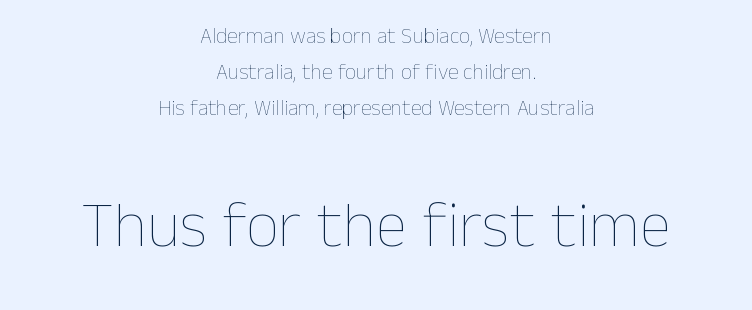
Q: Is the text bold? A: No.
Q: Is the text italic (slanted)? A: No, it is upright.
Q: Is the text underlined? A: No.
Q: How is the paragraph aligned? A: Centered.
Q: Is the spacing between letters normal or unusually wide? A: Normal.
Q: Is the spacing between lines tight, normal or loose? A: Normal.
Q: Which block of text is set in a larger size, the first (top) or the second (bottom)? A: The second (bottom) one.
Q: Width (condensed, normal, or wide)? A: Normal.
Q: Stroke contrast? A: Low.
Q: x-height? A: Medium.
Q: Monospaced? A: No.
